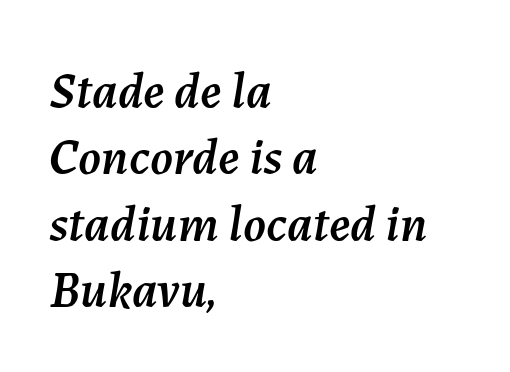
Q: Is the text italic (slanted)? A: Yes, it leans right by about 7 degrees.
Q: Is the text underlined? A: No.
Q: How is the paragraph aligned? A: Left-aligned.
Q: Is the spacing between letters normal or unusually wide? A: Normal.
Q: Is the spacing between lines tight, normal or loose? A: Normal.
Q: Width (condensed, normal, or wide)? A: Normal.
Q: Stroke contrast? A: Medium.
Q: x-height? A: Medium.
Q: Monospaced? A: No.
